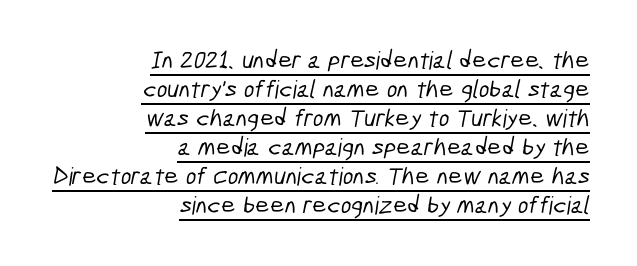
{"underline": "yes", "align": "right", "line_spacing_ratio": 1.16, "letter_spacing": "normal", "letter_spacing_em": 0.0, "glyph_px": 25}
